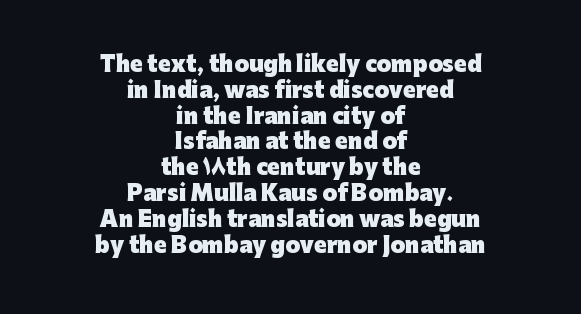
The image shows 21 px bold type, upright; set centered, line spacing 1.23x, normal letter spacing, not underlined.
